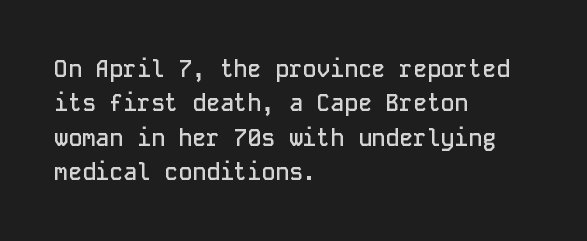
Q: Is the text bold? A: Semi-bold.
Q: Is the text italic (slanted)? A: No, it is upright.
Q: Is the text underlined? A: No.
Q: How is the paragraph aligned? A: Left-aligned.
Q: Is the spacing between letters normal or unusually wide? A: Normal.
Q: Is the spacing between lines tight, normal or loose? A: Normal.
